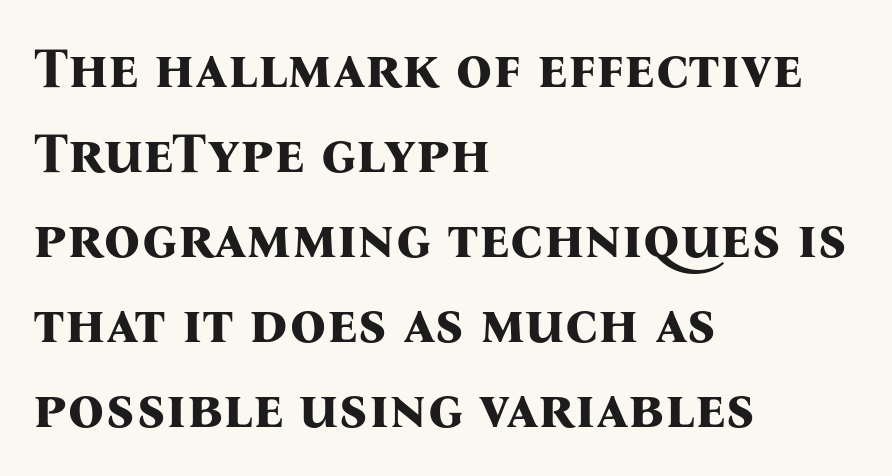
Each letter keeps its own natural width here, so spacing adapts to shape. To sum up the face: it has serifs. Notice how descenders clear the ascenders below comfortably — that's standard leading. Glyph-to-glyph distance matches everyday printed text. Descenders are the only things crossing below the line.
